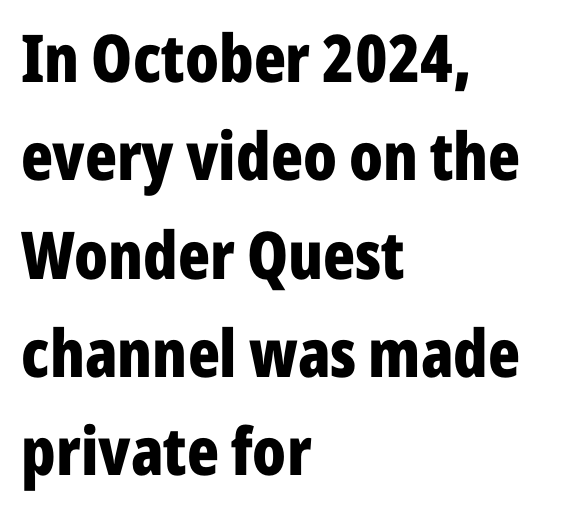
The rendering uses natural spacing where letterforms have individual widths. If you measured baseline to baseline, you'd find a middling distance. Summary of weight: heavy, a full bold. Bare-footed words on every line. Does the lettering tilt? It doesn't — this is upright.
